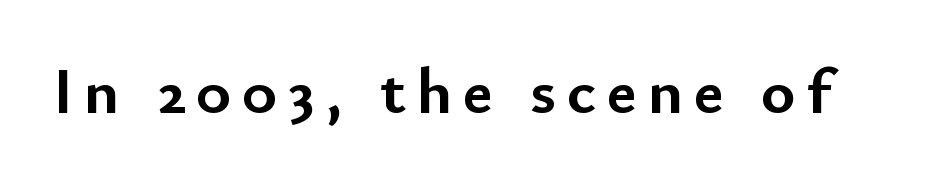
The image shows 66 px semibold sans-serif type, upright; set not underlined; low stroke contrast and a small x-height.
